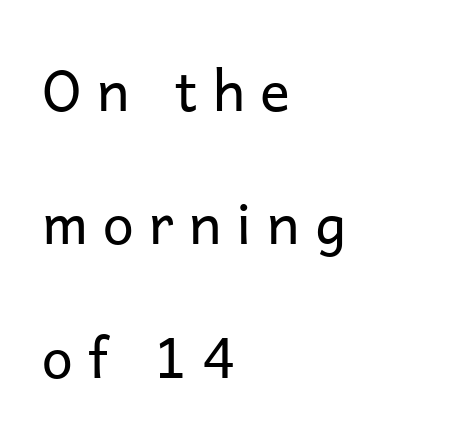
Decoration check: the copy has no underline. These lines stack with their left ends in a neat column. This sample has the flowing, uneven cadence of proportional lettering. This sample uses an upright cut, with every glyph sitting square on the baseline. Are there feet on the stems? There aren't — it's a sans. Think standard paragraph weight, or any step lighter than that.
